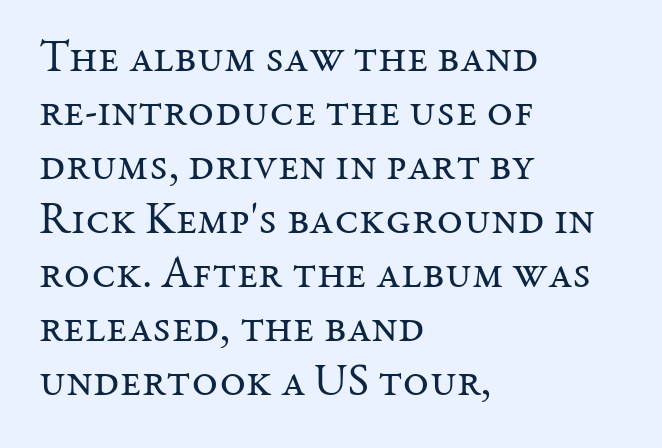
The letters advance in unequal steps, a hallmark of proportional type. Tracking value appears to be zero — textbook default spacing. A quiet, ordinary-to-light weight characterises the typeface. No italicization has been applied; the sample stays upright. Caption: multi-line text, flush left, ragged right. Each row of text sits above clean, open space.
